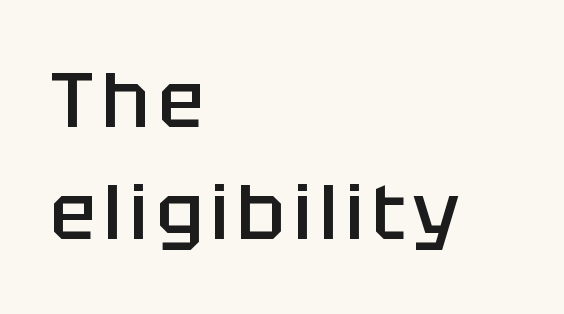
{"serif": "no", "italic": "no", "bold": "semi", "weight": "semibold", "width": "normal", "stroke_contrast": "low", "x_height": "large", "monospaced": "no", "underline": "no", "align": "left", "line_spacing": "normal", "line_spacing_ratio": 1.46, "glyph_px": 77}
